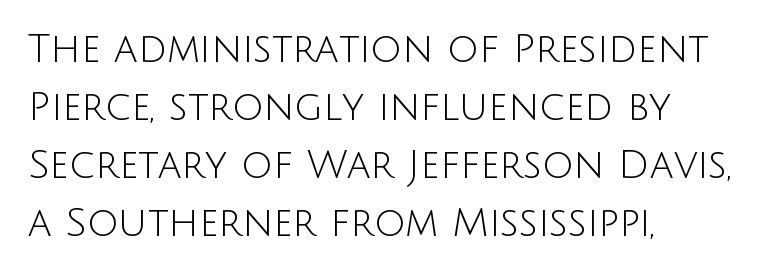
Q: Is the text bold? A: No.
Q: Is the text italic (slanted)? A: No, it is upright.
Q: Is the typeface a serif or a sans-serif typeface? A: Sans-serif.
Q: Is the text underlined? A: No.
Q: How is the paragraph aligned? A: Left-aligned.
Q: Is the spacing between letters normal or unusually wide? A: Normal.
Q: Is the spacing between lines tight, normal or loose? A: Normal.
Q: Width (condensed, normal, or wide)? A: Normal.
Q: Stroke contrast? A: Low.
Q: x-height? A: Large.
Q: Monospaced? A: No.
